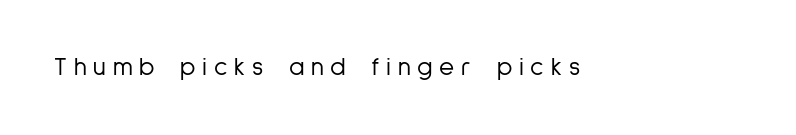
Honestly, there is no underline to notice here at all. Letters have the restrained weight of plain body copy at most. A roman cut, with each character standing at attention. The horizontal fit of the characters is loose and conspicuously gappy.
